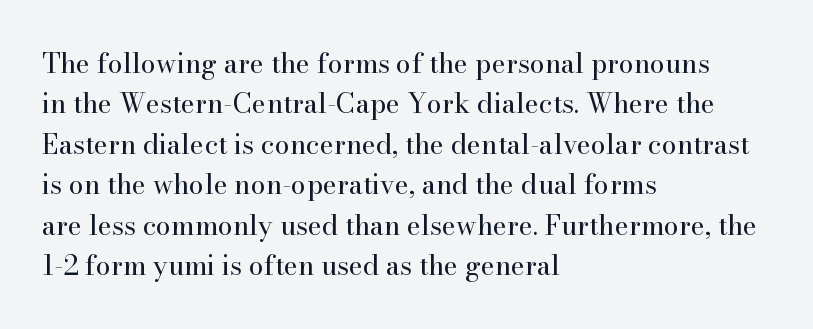
The image shows 27 px text type, upright; set left-aligned, normal line spacing (1.5x), normal letter spacing, not underlined.
